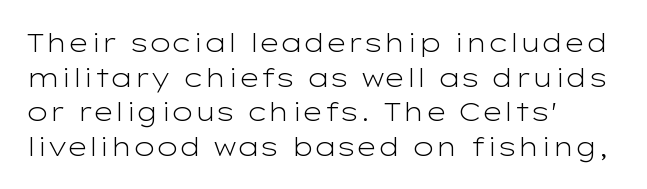
{"italic": "no", "bold": "no", "underline": "no", "align": "left", "line_spacing": "normal", "line_spacing_ratio": 1.33, "letter_spacing": "normal", "letter_spacing_em": 0.0, "glyph_px": 26}
